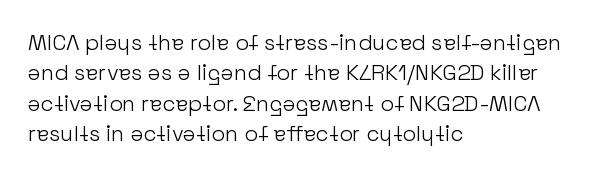
{"italic": "no", "bold": "no", "underline": "no", "align": "left", "line_spacing": "normal", "line_spacing_ratio": 1.38, "letter_spacing": "normal", "letter_spacing_em": 0.0, "glyph_px": 22}
